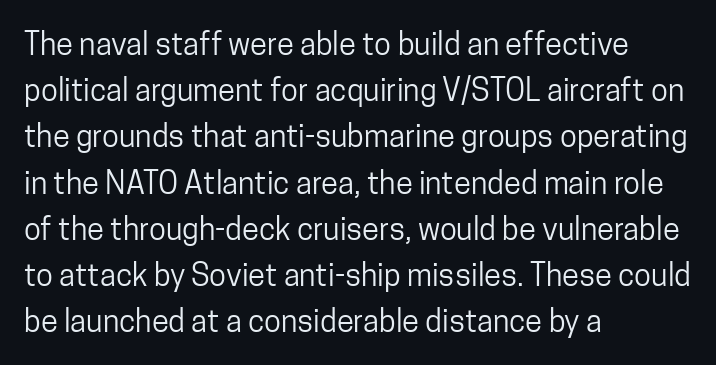
{"serif": "no", "italic": "no", "bold": "no", "weight": "regular", "width": "condensed", "stroke_contrast": "low", "x_height": "medium", "monospaced": "no", "underline": "no", "align": "left", "line_spacing": "normal", "line_spacing_ratio": 1.49, "letter_spacing": "normal", "letter_spacing_em": 0.0, "glyph_px": 31}
